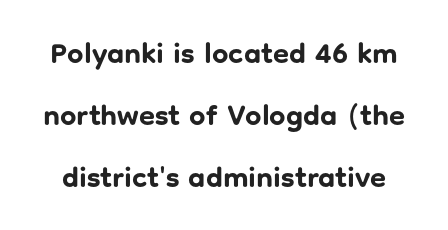
{"serif": "no", "italic": "no", "bold": "yes", "weight": "bold", "width": "normal", "stroke_contrast": "low", "x_height": "medium", "monospaced": "no", "underline": "no", "line_spacing": "loose", "line_spacing_ratio": 2.14, "letter_spacing": "normal", "letter_spacing_em": 0.0, "glyph_px": 29}
